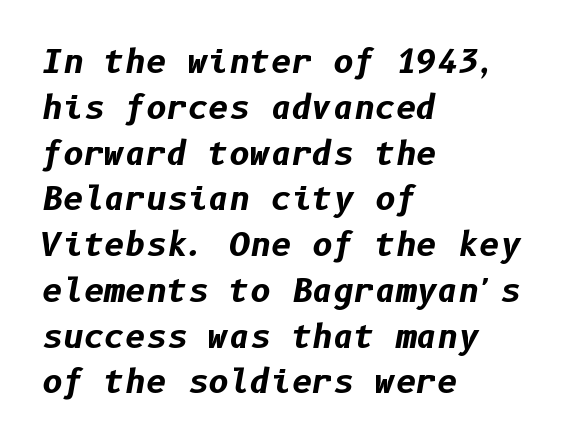
Q: Is the text bold? A: Yes.
Q: Is the text italic (slanted)? A: Yes, it leans right by about 10 degrees.
Q: Is the text underlined? A: No.
Q: How is the paragraph aligned? A: Left-aligned.
Q: Is the spacing between letters normal or unusually wide? A: Normal.
Q: Is the spacing between lines tight, normal or loose? A: Normal.
Q: Width (condensed, normal, or wide)? A: Normal.
Q: Stroke contrast? A: Low.
Q: x-height? A: Medium.
